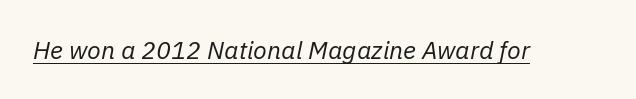
Nobody touched the tracking dial on this one. Each line of the rendering has a horizontal stroke beneath the glyphs. Designer's note — italics engaged. Think standard paragraph weight, or any step lighter than that.
